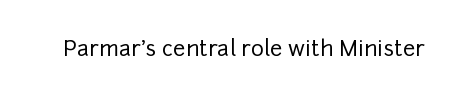
Tall strokes in this sample are plumb rather than angled. Short note: letters normally spaced. Lines of text with bare space underneath.
